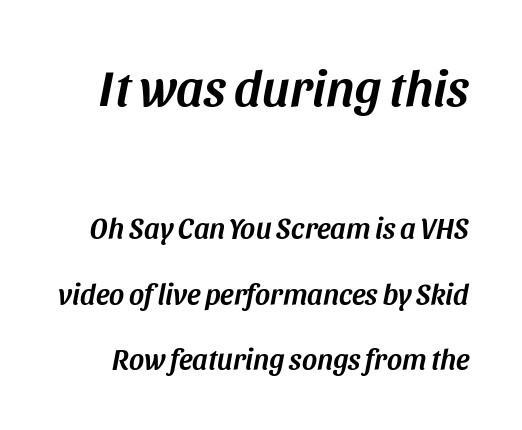
Q: Is the text italic (slanted)? A: Yes, it leans right by about 11 degrees.
Q: Is the text underlined? A: No.
Q: Is the spacing between letters normal or unusually wide? A: Normal.
Q: Is the spacing between lines tight, normal or loose? A: Loose.
Q: Which block of text is set in a larger size, the first (top) or the second (bottom)? A: The first (top) one.
Q: Width (condensed, normal, or wide)? A: Normal.
Q: Stroke contrast? A: Medium.
Q: x-height? A: Large.
Q: Monospaced? A: No.
